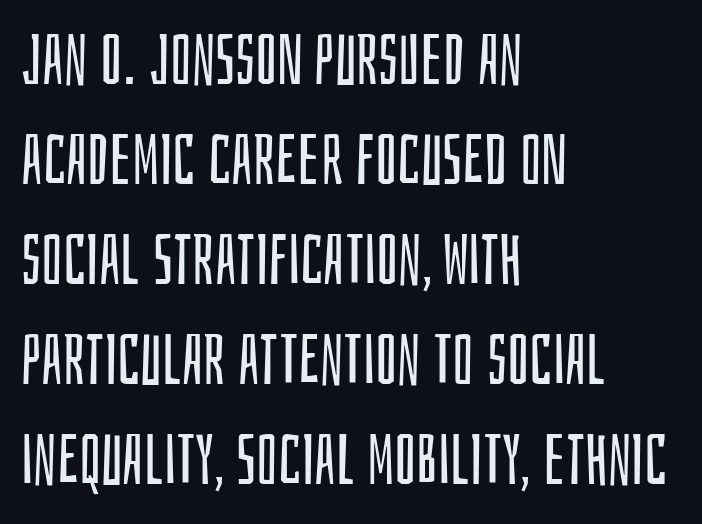
The rendering shows plain stroke endings on the letterforms — a sans-serif design. Is the stroke heavy? The answer is a plain regular-or-lighter. Observe the ordinary spacing: letters are neighbours, not strangers. The designer left line spacing at the default. Lines of text with bare space underneath.
